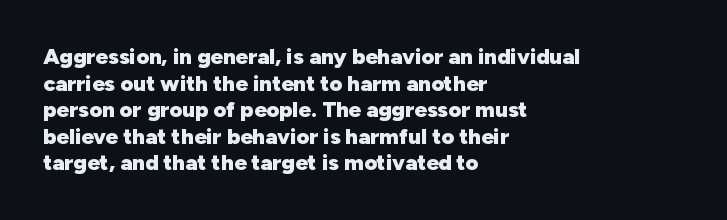
{"italic": "no", "bold": "yes", "underline": "no", "align": "left", "line_spacing_ratio": 1.21, "letter_spacing": "normal", "letter_spacing_em": 0.0, "glyph_px": 22}
